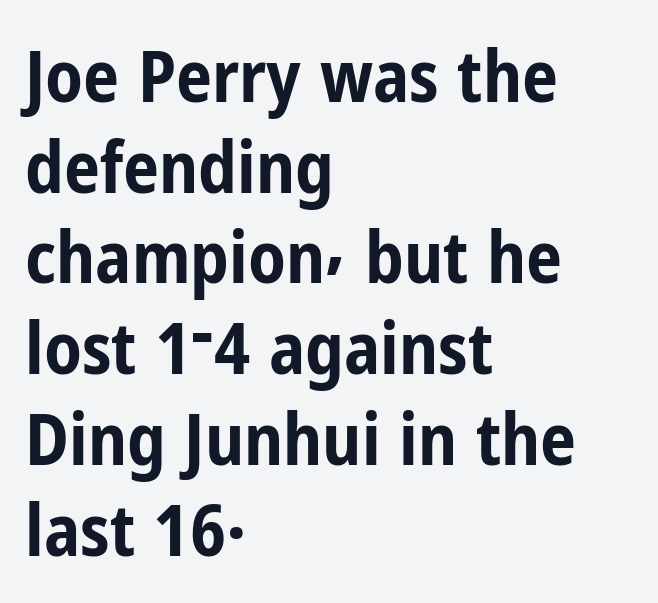
{"serif": "no", "italic": "no", "bold": "yes", "weight": "bold", "width": "condensed", "stroke_contrast": "low", "x_height": "medium", "monospaced": "no", "underline": "no", "align": "left", "line_spacing": "normal", "line_spacing_ratio": 1.26, "letter_spacing": "normal", "letter_spacing_em": 0.0, "glyph_px": 72}
